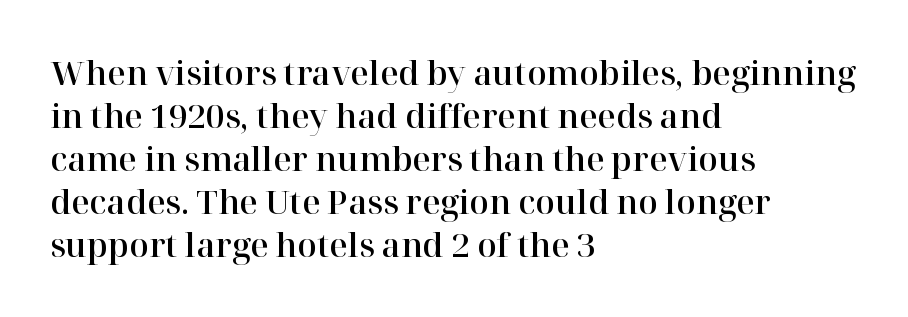
This block has exactly the height ordinary leading produces. The area under the type is left untouched. You could not count columns in this text — the font is proportionally spaced. Teacher's note: observe the even left margin — that is flush-left alignment.
